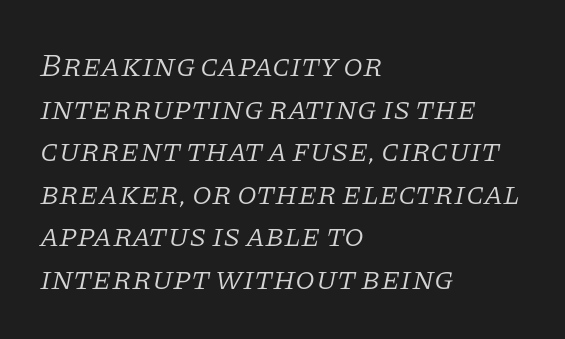
The gaps between neighbouring characters are ordinary and unremarkable. The typesetter chose a ragged-right arrangement here. The space between consecutive lines is moderate. Plain, unruled lines of type. The axis of the letterforms is tilted away from vertical. Does the type have serifs? Yes, each stem ends in a small foot.
